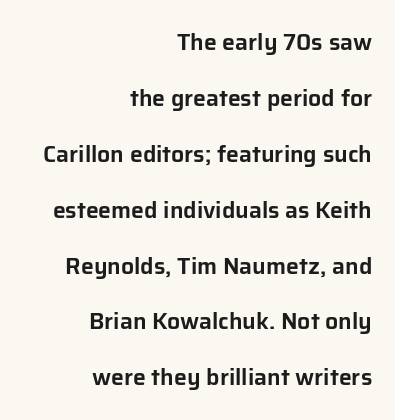
{"italic": "no", "underline": "no", "align": "right", "line_spacing": "loose", "line_spacing_ratio": 2.43, "letter_spacing": "normal", "letter_spacing_em": 0.0, "glyph_px": 23}
